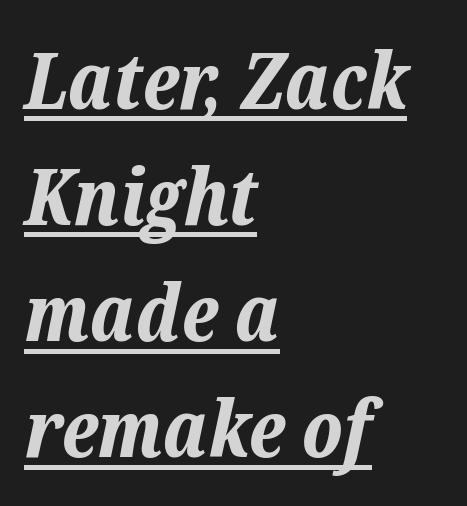
Every row of glyphs begins at an identical x-position on the left. Baseline-to-baseline distance is the conventional proportion of letter height. Emphasis-style slanted type is in use. A rule runs beneath these lines of type. Heft: maximum for text — a bold.
